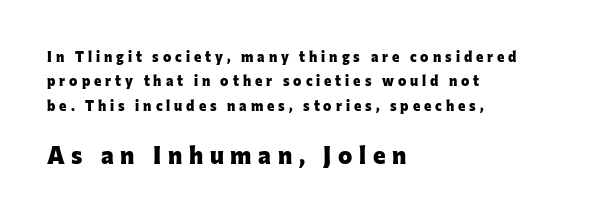
Q: Is the text bold? A: Yes.
Q: Is the text italic (slanted)? A: No, it is upright.
Q: Is the text underlined? A: No.
Q: How is the paragraph aligned? A: Left-aligned.
Q: Is the spacing between letters normal or unusually wide? A: Unusually wide.
Q: Which block of text is set in a larger size, the first (top) or the second (bottom)? A: The second (bottom) one.
